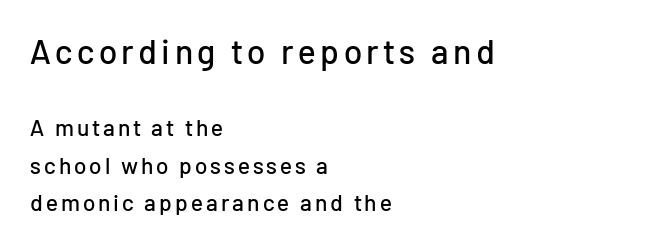
Each new line begins a customary step beneath the previous one. The typography opts for an upright posture over an oblique one. Serifs: no, the terminals of the letterforms are clean. The composition opens big and finishes small.
